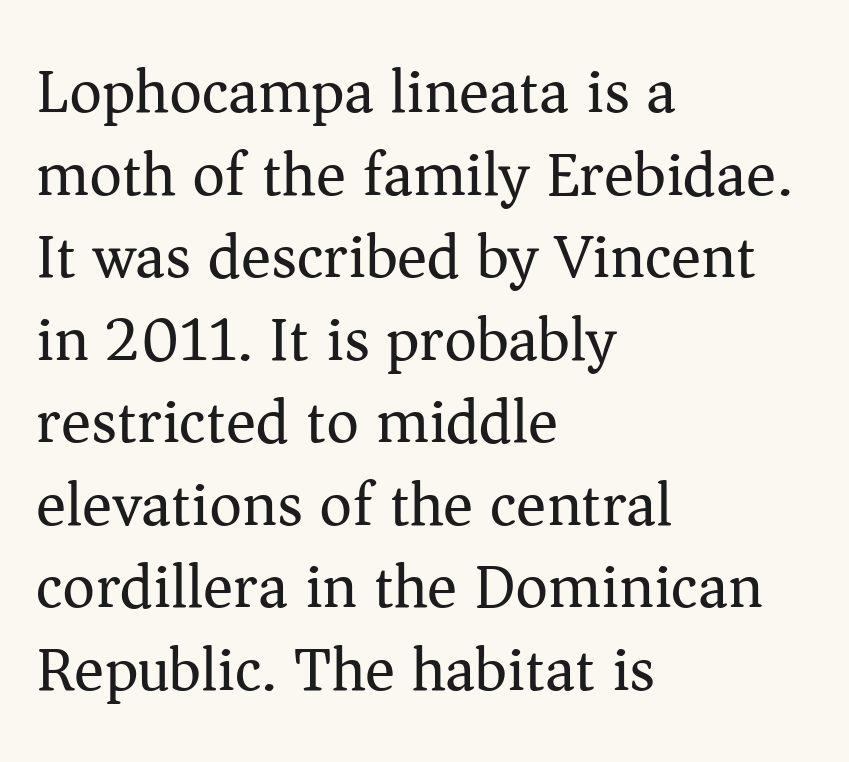
The image shows 63 px regular-weight serif type, upright; set left-aligned, normal line spacing (1.31x), normal letter spacing, not underlined; medium stroke contrast and a medium x-height.
